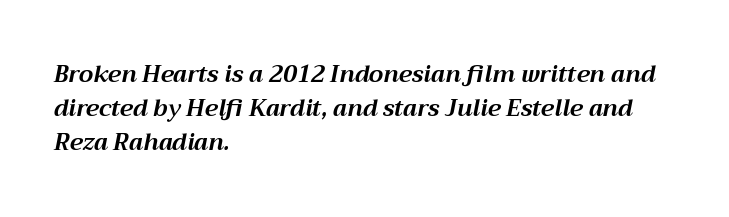
Every letter is thick-stroked: bold, no question. Rule under the text: the space is simply empty. Line spacing here is normal. The paragraph has a hard left edge and a soft right edge.
